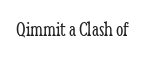
The image shows 21 px text type, upright; set normal letter spacing, not underlined.
